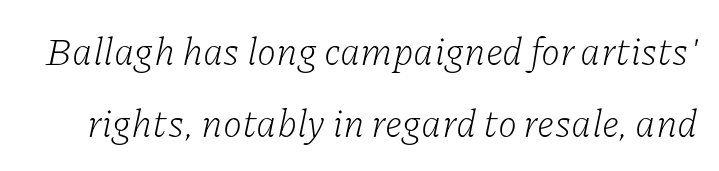
The image shows 39 px light serif type, italic (leaning right); set line spacing 1.84x, normal letter spacing, not underlined; low stroke contrast and a medium x-height.
